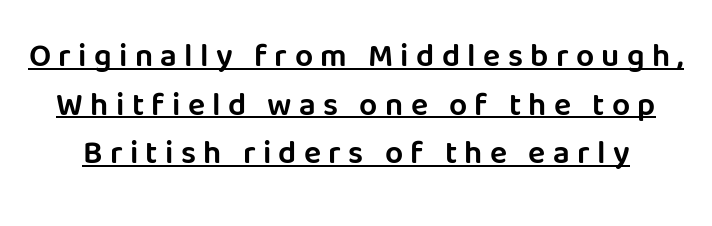
The image shows 32 px sans-serif type, upright; set normal line spacing (1.52x), unusually wide letter spacing (+0.23 em), underlined; low stroke contrast and a large x-height.
